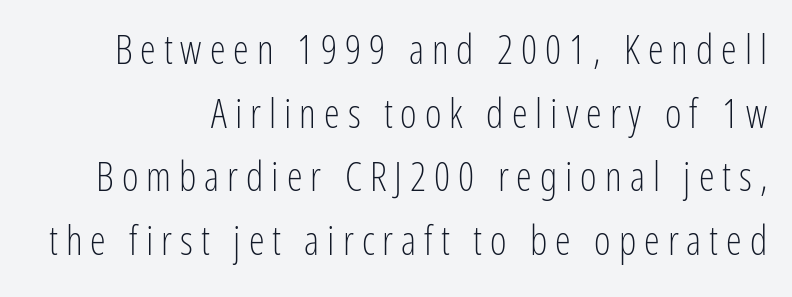
{"serif": "no", "italic": "no", "bold": "no", "weight": "light", "width": "condensed", "stroke_contrast": "low", "x_height": "medium", "monospaced": "no", "underline": "no", "line_spacing": "normal", "line_spacing_ratio": 1.59, "letter_spacing": "wide", "letter_spacing_em": 0.2, "glyph_px": 40}
